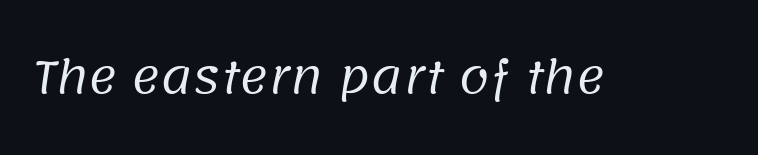
{"serif": "no", "bold": "no", "weight": "regular", "width": "normal", "stroke_contrast": "low", "x_height": "large", "monospaced": "no", "underline": "no", "letter_spacing": "normal", "letter_spacing_em": 0.0, "glyph_px": 44}
